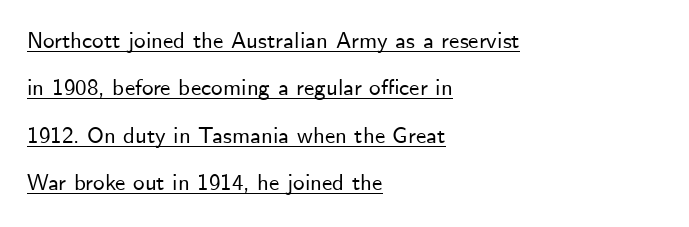
{"italic": "no", "underline": "yes", "align": "left", "line_spacing": "loose", "line_spacing_ratio": 2.06, "letter_spacing": "normal", "letter_spacing_em": 0.0, "glyph_px": 23}
